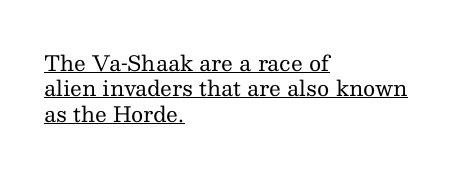
Q: Is the text bold? A: No.
Q: Is the text italic (slanted)? A: No, it is upright.
Q: Is the text underlined? A: Yes.
Q: How is the paragraph aligned? A: Left-aligned.
Q: Is the spacing between letters normal or unusually wide? A: Normal.
